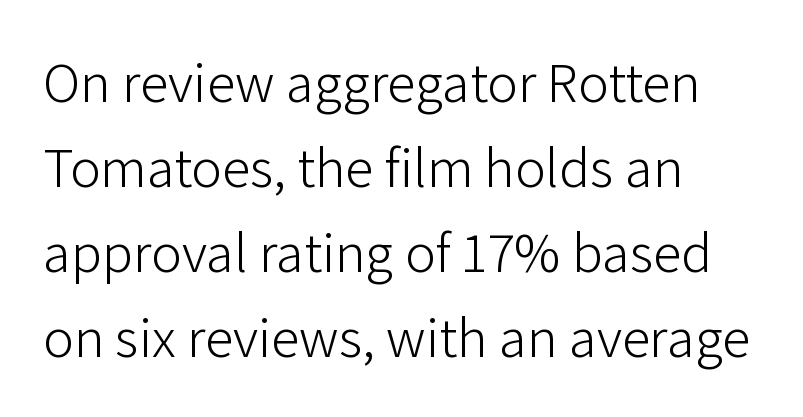
{"serif": "no", "italic": "no", "bold": "no", "weight": "light", "width": "normal", "stroke_contrast": "low", "x_height": "medium", "monospaced": "no", "underline": "no", "align": "left", "line_spacing": "normal", "line_spacing_ratio": 1.49, "letter_spacing": "normal", "letter_spacing_em": 0.0, "glyph_px": 57}
